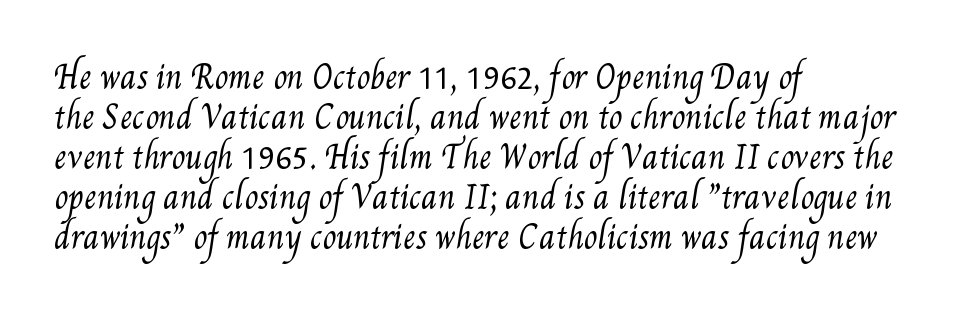
Q: Is the text bold? A: No.
Q: Is the text underlined? A: No.
Q: How is the paragraph aligned? A: Left-aligned.
Q: Is the spacing between letters normal or unusually wide? A: Normal.
Q: Is the spacing between lines tight, normal or loose? A: Normal.
Q: Width (condensed, normal, or wide)? A: Condensed.
Q: Stroke contrast? A: Medium.
Q: x-height? A: Small.
Q: Monospaced? A: No.
